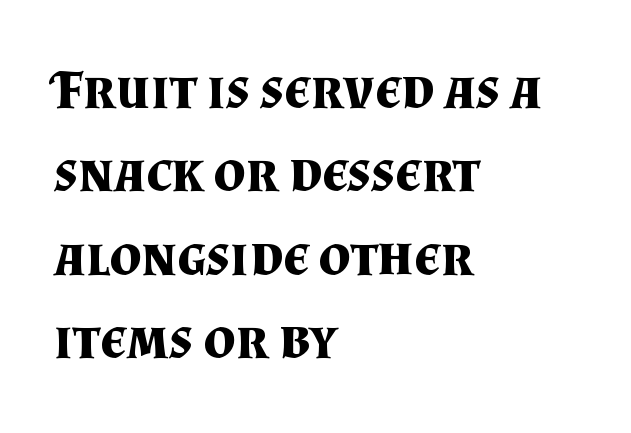
The image shows 56 px bold serif type, upright; set left-aligned, normal line spacing (1.49x), normal letter spacing, not underlined; medium stroke contrast and a small x-height.
